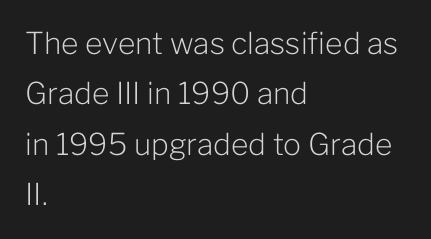
The image shows 30 px light sans-serif type, upright; set left-aligned, normal line spacing (1.68x), normal letter spacing, not underlined; low stroke contrast and a medium x-height.
